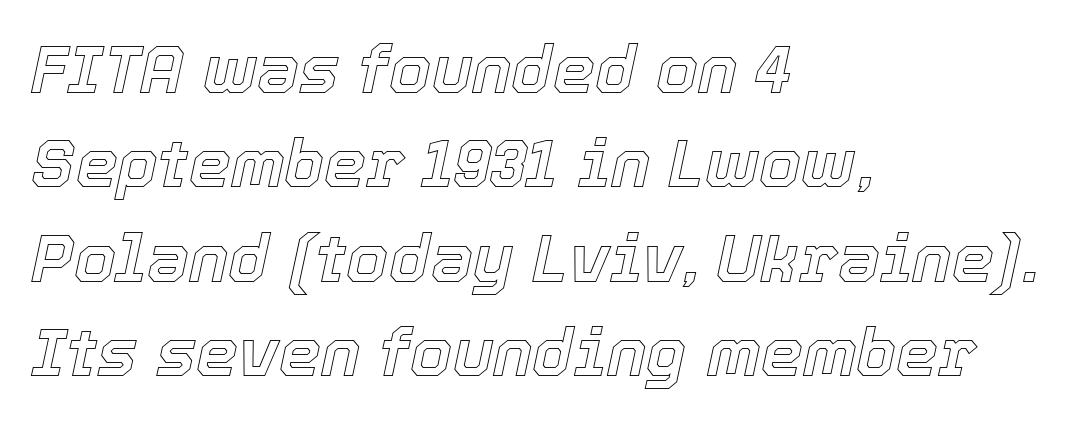
Q: Is the text italic (slanted)? A: Yes, it leans right by about 12 degrees.
Q: Is the text underlined? A: No.
Q: How is the paragraph aligned? A: Left-aligned.
Q: Is the spacing between letters normal or unusually wide? A: Normal.
Q: Is the spacing between lines tight, normal or loose? A: Normal.
Q: Width (condensed, normal, or wide)? A: Normal.
Q: x-height? A: Medium.
Q: Monospaced? A: No.
